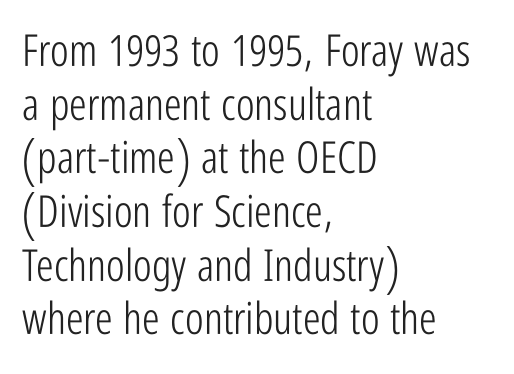
Q: Is the text bold? A: No.
Q: Is the text italic (slanted)? A: No, it is upright.
Q: Is the typeface a serif or a sans-serif typeface? A: Sans-serif.
Q: Is the text underlined? A: No.
Q: How is the paragraph aligned? A: Left-aligned.
Q: Is the spacing between letters normal or unusually wide? A: Normal.
Q: Width (condensed, normal, or wide)? A: Condensed.
Q: Stroke contrast? A: Low.
Q: x-height? A: Medium.
Q: Monospaced? A: No.
